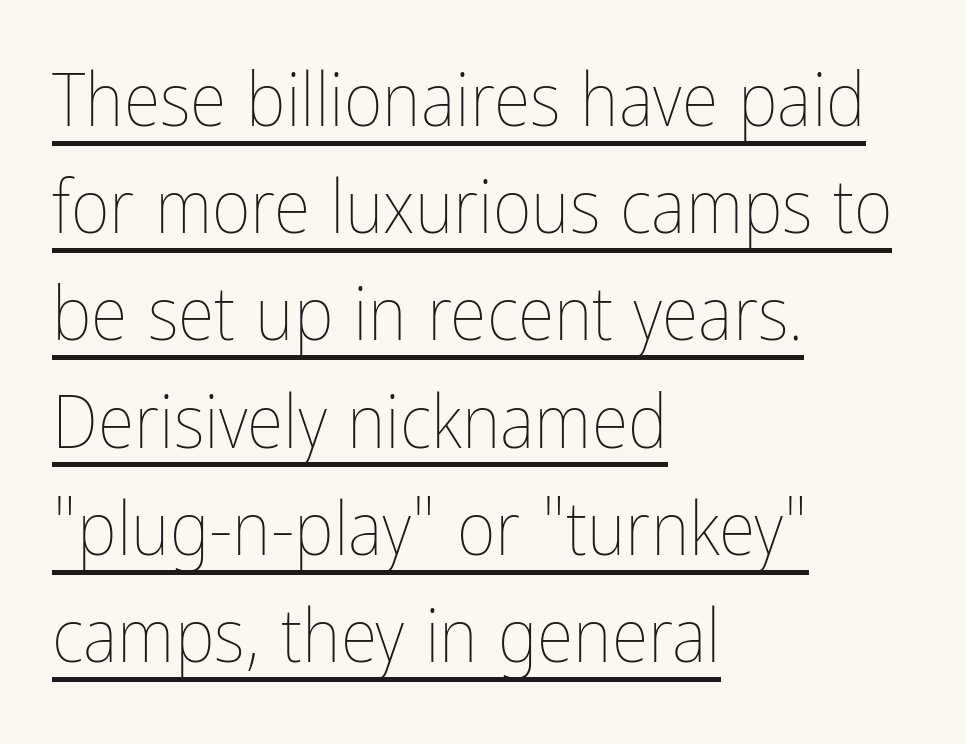
The image shows 75 px thin, condensed type, upright; set left-aligned, normal line spacing (1.43x), normal letter spacing, underlined; low stroke contrast and a medium x-height.
